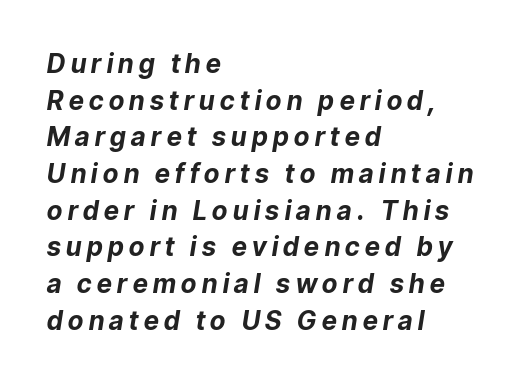
{"italic": "yes", "lean": "right", "slant_degrees": 9, "bold": "yes", "underline": "no", "align": "left", "line_spacing": "normal", "line_spacing_ratio": 1.41, "letter_spacing": "wide", "letter_spacing_em": 0.21, "glyph_px": 26}
